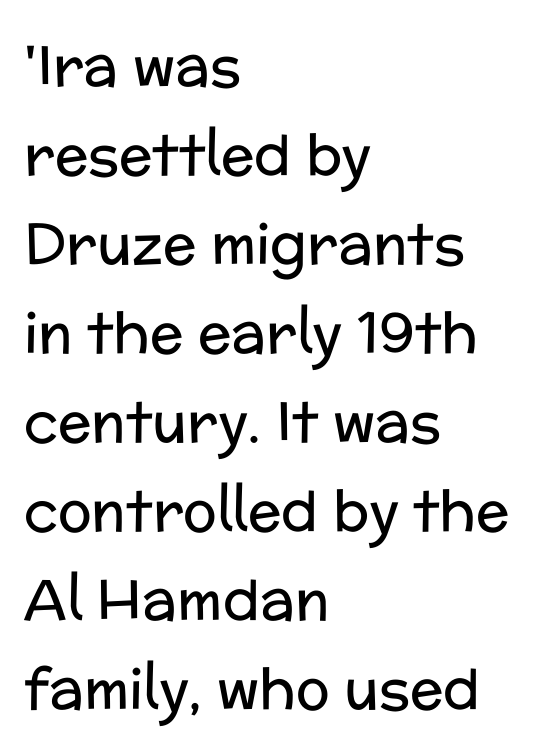
The image shows 56 px regular-weight sans-serif type, upright; set left-aligned, normal line spacing (1.59x), normal letter spacing, not underlined; low stroke contrast and a medium x-height.
